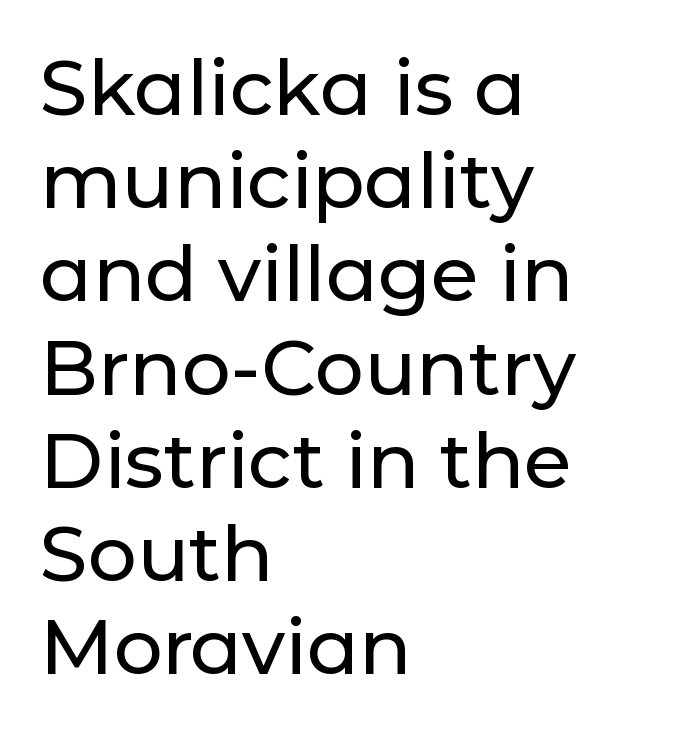
Q: Is the text italic (slanted)? A: No, it is upright.
Q: Is the typeface a serif or a sans-serif typeface? A: Sans-serif.
Q: Is the text underlined? A: No.
Q: How is the paragraph aligned? A: Left-aligned.
Q: Is the spacing between letters normal or unusually wide? A: Normal.
Q: Width (condensed, normal, or wide)? A: Normal.
Q: Stroke contrast? A: Low.
Q: x-height? A: Medium.
Q: Monospaced? A: No.
